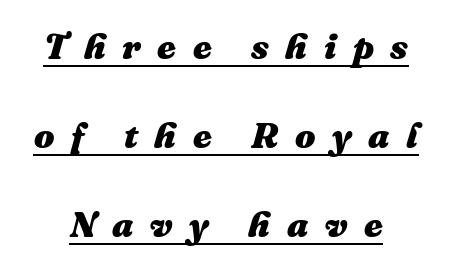
{"italic": "yes", "lean": "right", "slant_degrees": 16, "bold": "yes", "weight": "heavy", "width": "normal", "stroke_contrast": "medium", "x_height": "medium", "monospaced": "no", "underline": "yes", "line_spacing": "loose", "line_spacing_ratio": 2.47, "letter_spacing": "wide", "letter_spacing_em": 0.46, "glyph_px": 36}
